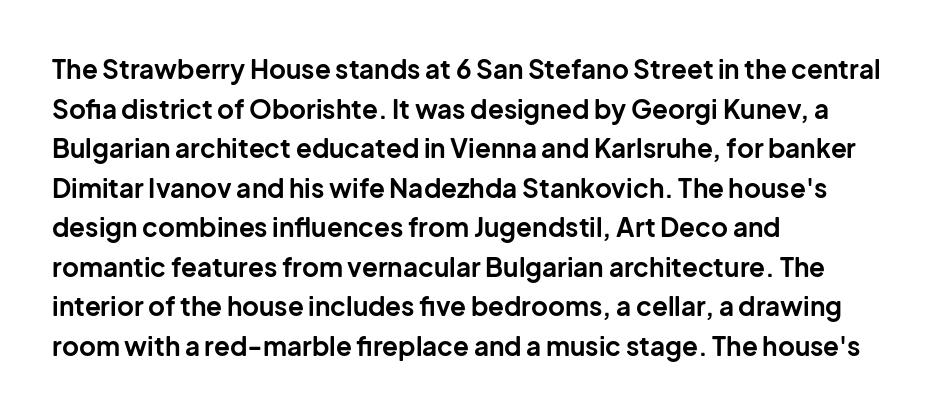
The image shows 26 px bold type, upright; set left-aligned, normal line spacing (1.52x), normal letter spacing, not underlined.
